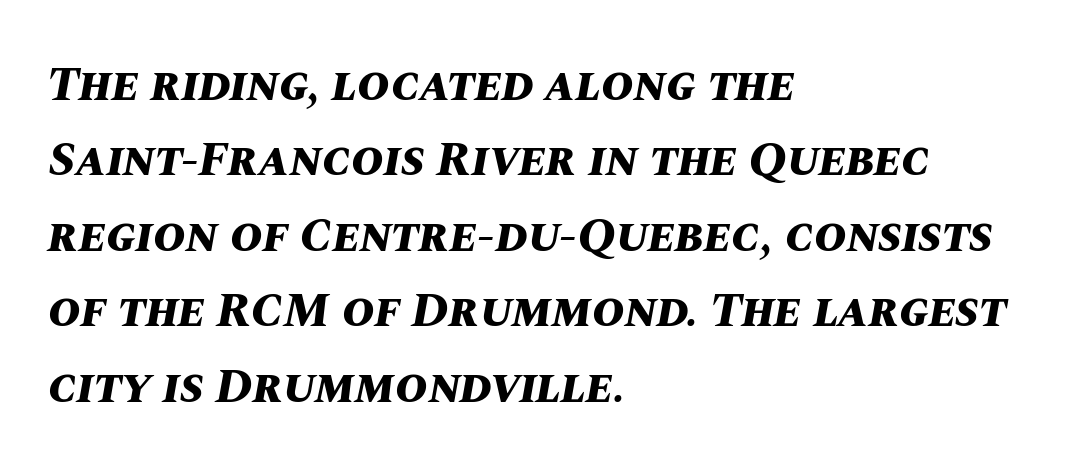
The image shows 49 px bold type, italic (leaning right); set left-aligned, normal line spacing (1.54x), normal letter spacing, not underlined; medium stroke contrast and a large x-height.
